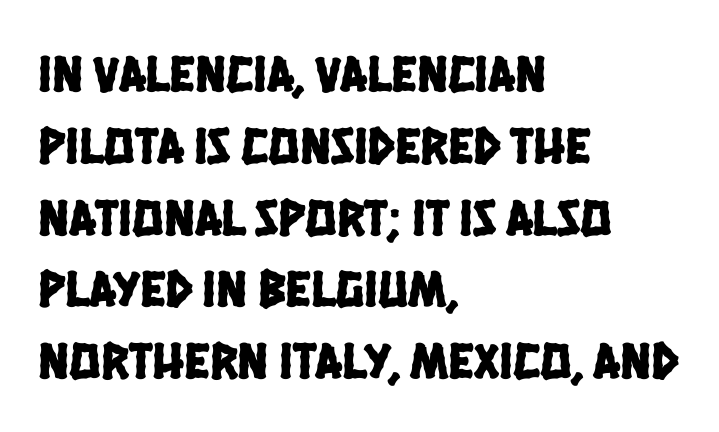
Q: Is the typeface a serif or a sans-serif typeface? A: Sans-serif.
Q: Is the text underlined? A: No.
Q: How is the paragraph aligned? A: Left-aligned.
Q: Is the spacing between letters normal or unusually wide? A: Normal.
Q: Is the spacing between lines tight, normal or loose? A: Normal.
Q: Width (condensed, normal, or wide)? A: Condensed.
Q: Stroke contrast? A: Low.
Q: x-height? A: Large.
Q: Monospaced? A: No.
